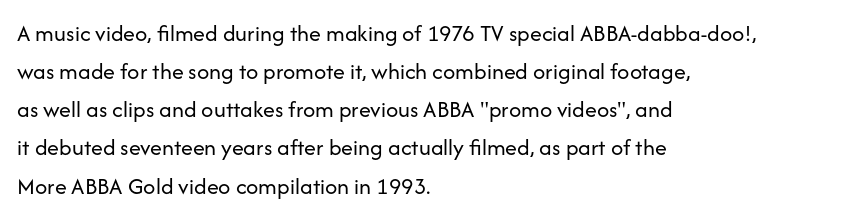
Is there much room between lines? A standard amount, neither cramped nor airy. A roman cut, with each character standing at attention. How are the letters spaced? Ordinarily, with no added tracking. This rendering features lettering with no underline. The paragraph shown leans on its left margin. The weight tops out at a normal text grade.
